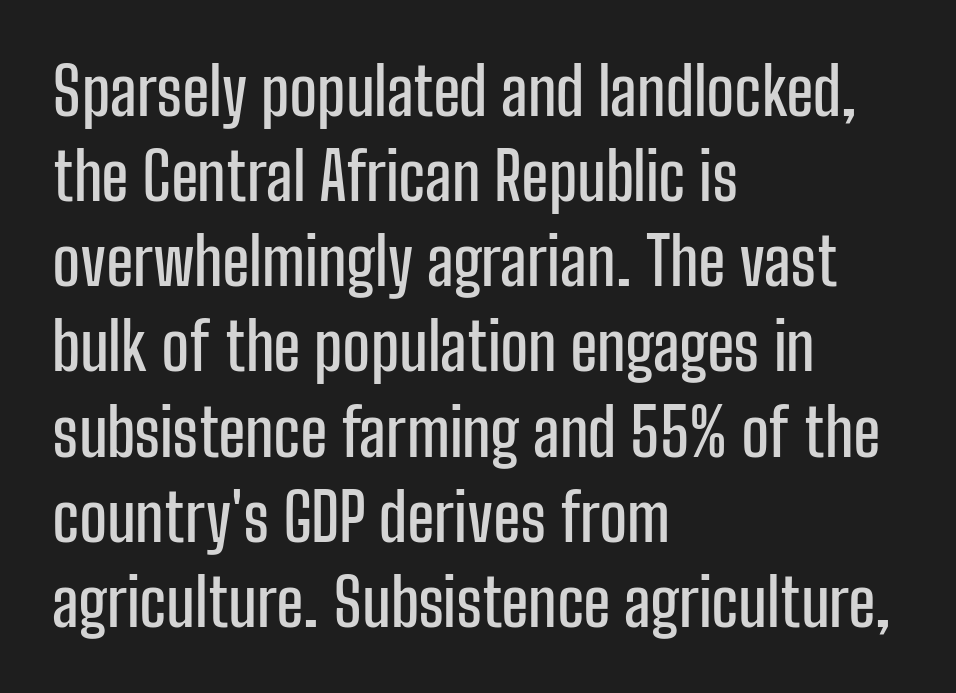
Quick note: interline space is typical. The typesetter chose a ragged-right arrangement here. Is this a sans? Yes — the strokes have no serifs. In terms of posture, this sample is upright. Tracking here is standard; glyphs follow each other at the usual distance.
